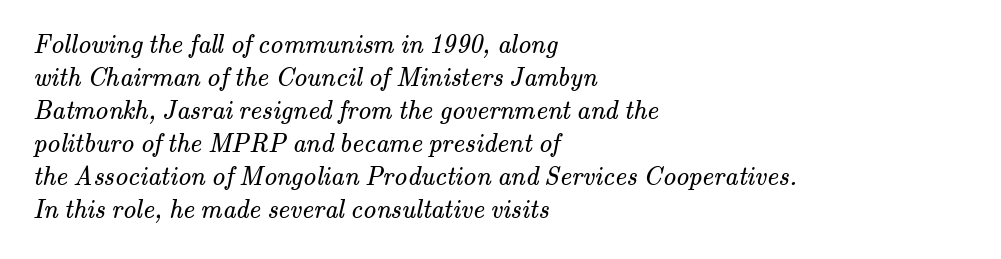
{"bold": "no", "underline": "no", "align": "left", "line_spacing": "normal", "line_spacing_ratio": 1.27, "letter_spacing": "normal", "letter_spacing_em": 0.0, "glyph_px": 26}
